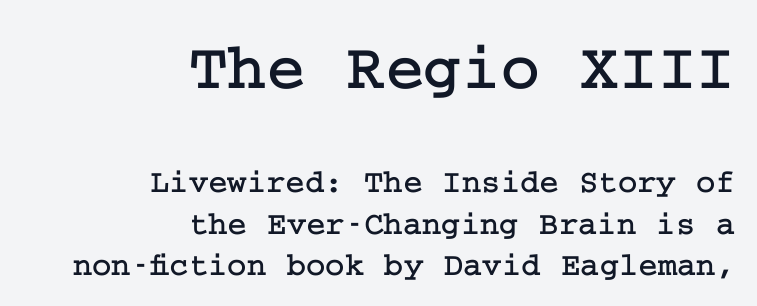
A normal amount of white space separates one row of letters from the next. These two chunks differ in scale, with the top chunk taking the larger measure. Teacher's note: observe the even right margin — that is flush-right alignment. Bare-footed words on every line. Is the letter spacing exaggerated? No — it looks like the ordinary default. The typeface chosen for these lines features serifs.
